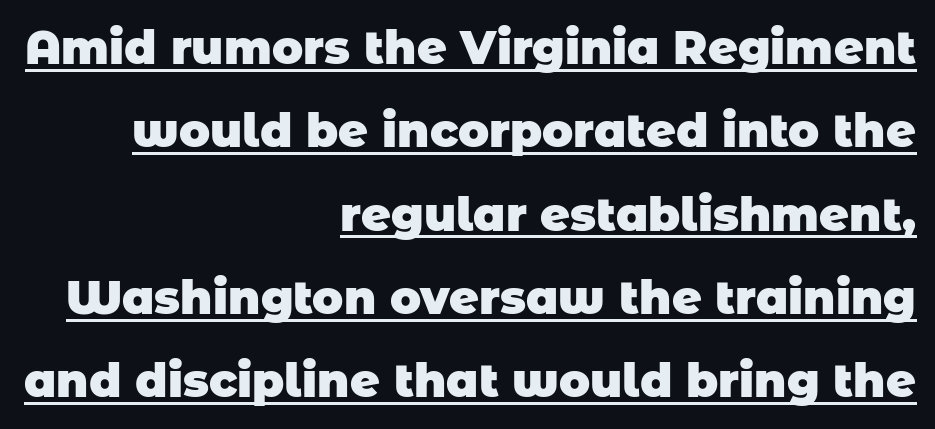
The image shows 46 px heavy sans-serif type; set right-aligned, line spacing 1.81x, normal letter spacing, underlined; low stroke contrast and a large x-height.
